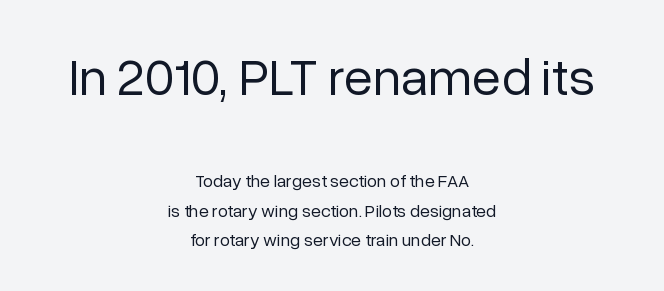
The image shows 53 px regular-weight sans-serif type, upright; set centered, normal line spacing (1.64x), normal letter spacing, not underlined; the first (top) block is 2.94x larger; low stroke contrast and a medium x-height.
